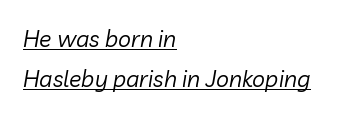
{"italic": "yes", "lean": "right", "slant_degrees": 10, "bold": "no", "underline": "yes", "align": "left", "line_spacing_ratio": 1.76, "letter_spacing": "normal", "letter_spacing_em": 0.0, "glyph_px": 23}
